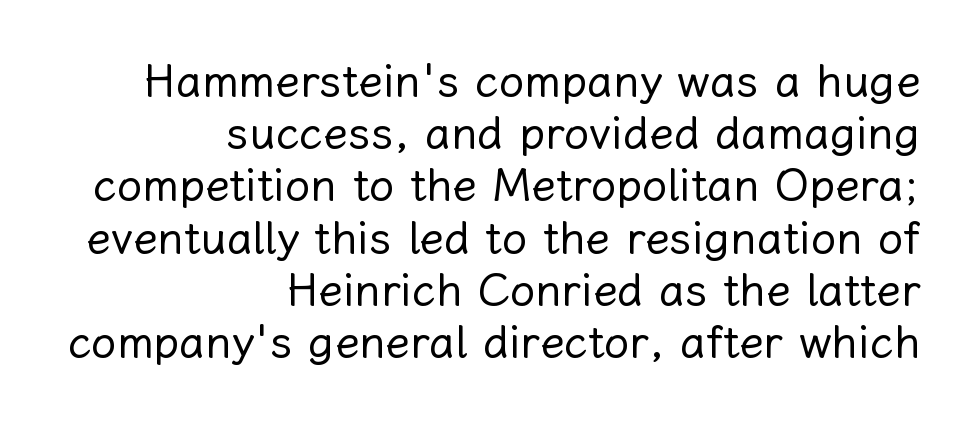
The image shows 45 px regular-weight type, upright; set right-aligned, line spacing 1.16x, normal letter spacing, not underlined; low stroke contrast and a medium x-height.
